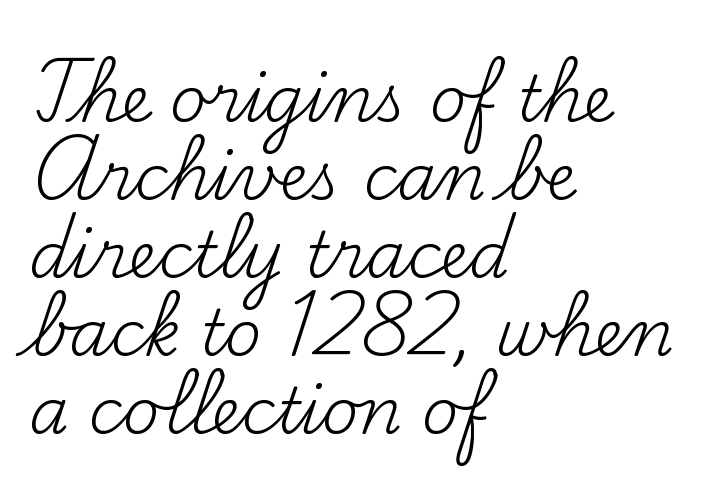
Q: Is the text bold? A: No.
Q: Is the text italic (slanted)? A: Yes.
Q: Is the typeface a serif or a sans-serif typeface? A: Serif.
Q: Is the text underlined? A: No.
Q: How is the paragraph aligned? A: Left-aligned.
Q: Is the spacing between letters normal or unusually wide? A: Normal.
Q: Width (condensed, normal, or wide)? A: Normal.
Q: Stroke contrast? A: Medium.
Q: x-height? A: Small.
Q: Monospaced? A: No.
